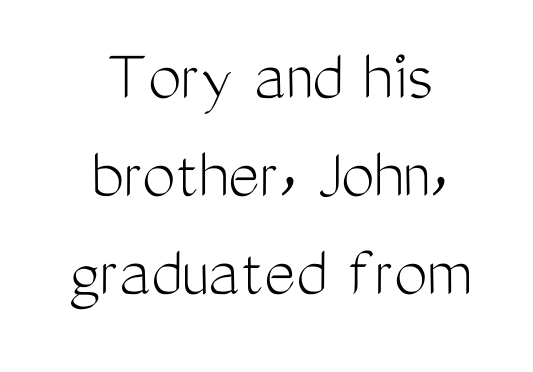
Q: Is the text bold? A: No.
Q: Is the text italic (slanted)? A: No, it is upright.
Q: Is the typeface a serif or a sans-serif typeface? A: Sans-serif.
Q: Is the text underlined? A: No.
Q: How is the paragraph aligned? A: Centered.
Q: Is the spacing between letters normal or unusually wide? A: Normal.
Q: Is the spacing between lines tight, normal or loose? A: Normal.
Q: Width (condensed, normal, or wide)? A: Condensed.
Q: Stroke contrast? A: Medium.
Q: x-height? A: Medium.
Q: Monospaced? A: No.
